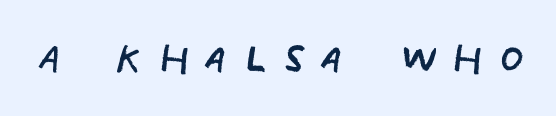
{"serif": "no", "bold": "no", "weight": "regular", "width": "condensed", "stroke_contrast": "low", "x_height": "large", "monospaced": "no", "underline": "no", "letter_spacing": "wide", "letter_spacing_em": 0.3, "glyph_px": 54}
